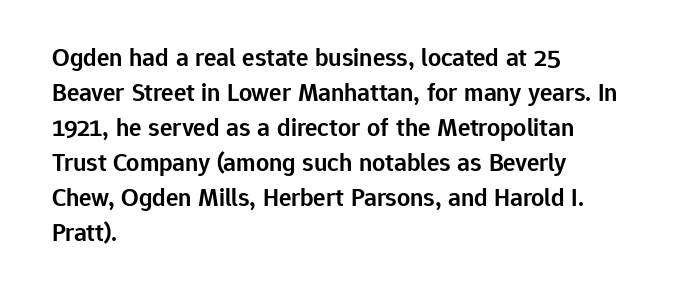
Q: Is the text bold? A: Semi-bold.
Q: Is the text italic (slanted)? A: No, it is upright.
Q: Is the text underlined? A: No.
Q: How is the paragraph aligned? A: Left-aligned.
Q: Is the spacing between letters normal or unusually wide? A: Normal.
Q: Is the spacing between lines tight, normal or loose? A: Normal.
